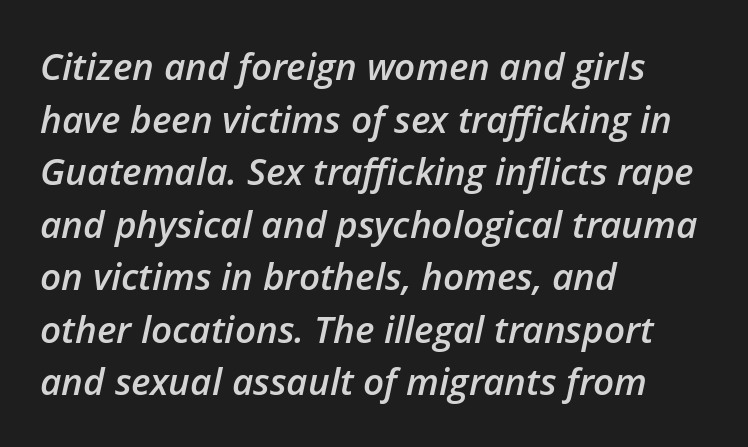
Weight check: semibold — heavier than regular, not quite bold. The rendering uses natural spacing where letterforms have individual widths. Tall strokes in this sample are angled rather than plumb. Nobody drew a line under any word here. Honestly, the letter spacing is just normal — you wouldn't notice it.
